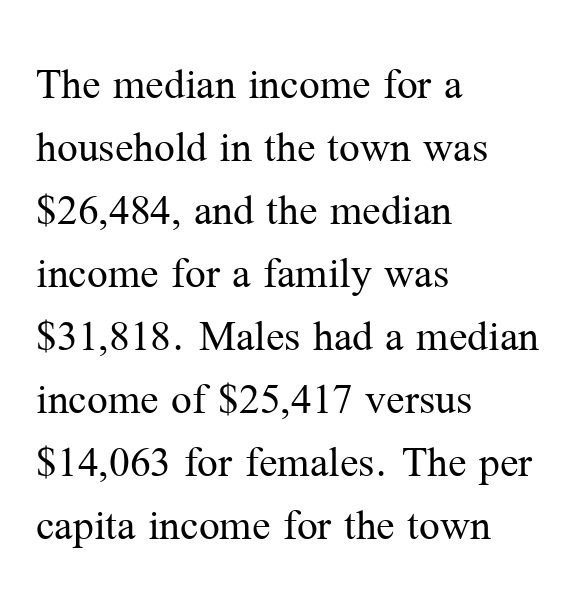
Q: Is the text bold? A: No.
Q: Is the text italic (slanted)? A: No, it is upright.
Q: Is the typeface a serif or a sans-serif typeface? A: Serif.
Q: Is the text underlined? A: No.
Q: How is the paragraph aligned? A: Left-aligned.
Q: Is the spacing between letters normal or unusually wide? A: Normal.
Q: Is the spacing between lines tight, normal or loose? A: Normal.
Q: Width (condensed, normal, or wide)? A: Normal.
Q: Stroke contrast? A: Medium.
Q: x-height? A: Medium.
Q: Monospaced? A: No.
